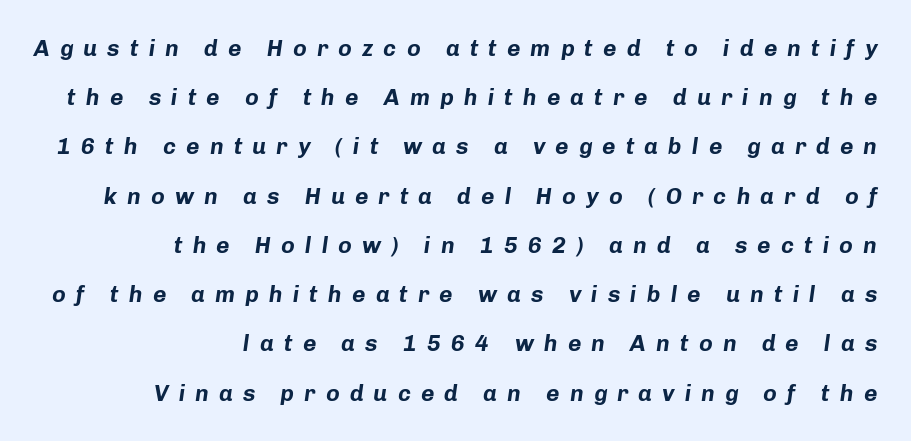
Q: Is the text bold? A: Yes.
Q: Is the text italic (slanted)? A: Yes, it leans right by about 8 degrees.
Q: Is the text underlined? A: No.
Q: How is the paragraph aligned? A: Right-aligned.
Q: Is the spacing between letters normal or unusually wide? A: Unusually wide.
Q: Is the spacing between lines tight, normal or loose? A: Loose.
